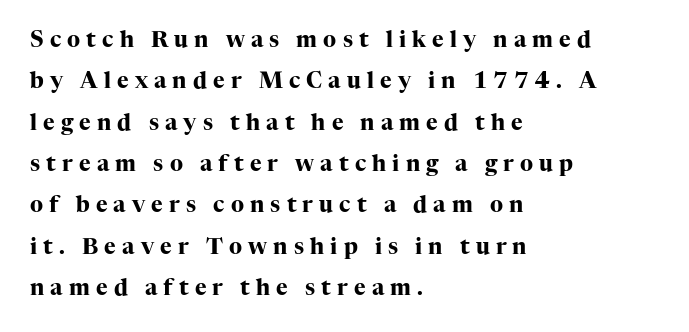
The image shows 22 px bold type, upright; set left-aligned, line spacing 1.88x, unusually wide letter spacing (+0.28 em), not underlined.
